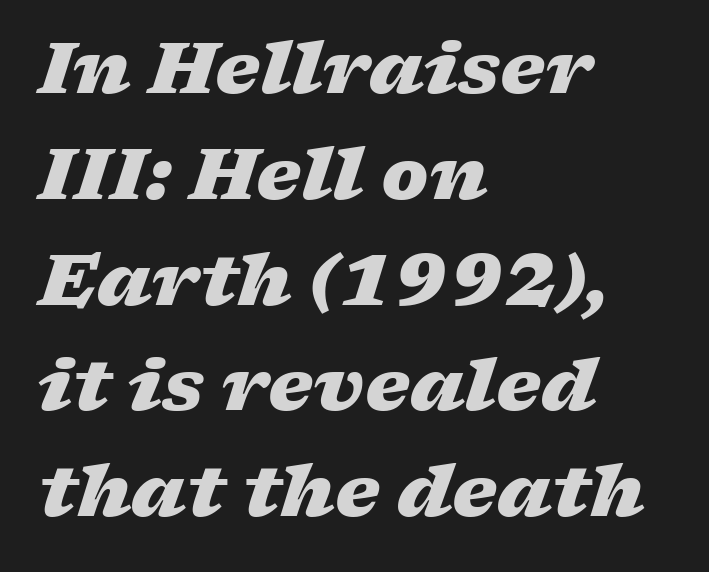
The image shows 71 px heavy, wide type, italic (leaning right); set left-aligned, normal line spacing (1.49x), normal letter spacing, not underlined; low stroke contrast and a medium x-height.
